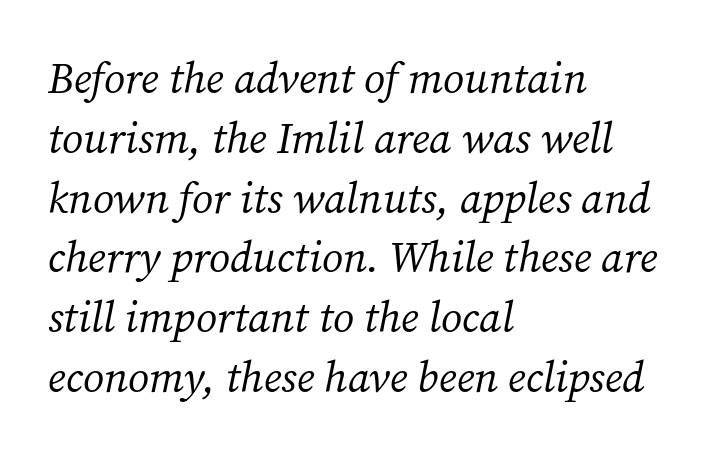
Q: Is the text bold? A: No.
Q: Is the text italic (slanted)? A: Yes, it leans right by about 12 degrees.
Q: Is the typeface a serif or a sans-serif typeface? A: Serif.
Q: Is the text underlined? A: No.
Q: How is the paragraph aligned? A: Left-aligned.
Q: Is the spacing between letters normal or unusually wide? A: Normal.
Q: Is the spacing between lines tight, normal or loose? A: Normal.
Q: Width (condensed, normal, or wide)? A: Normal.
Q: Stroke contrast? A: Medium.
Q: x-height? A: Medium.
Q: Monospaced? A: No.
